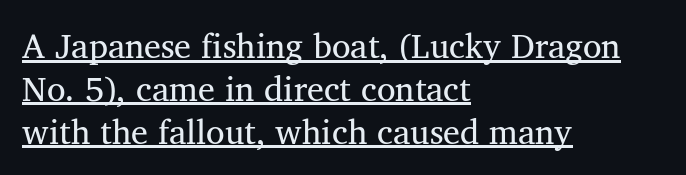
The image shows 34 px regular-weight serif type, upright; set left-aligned, normal line spacing (1.26x), normal letter spacing, underlined; medium stroke contrast and a medium x-height.
